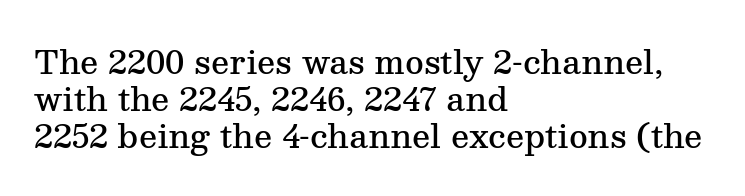
Q: Is the text bold? A: Semi-bold.
Q: Is the text italic (slanted)? A: No, it is upright.
Q: Is the typeface a serif or a sans-serif typeface? A: Serif.
Q: Is the text underlined? A: No.
Q: How is the paragraph aligned? A: Left-aligned.
Q: Is the spacing between letters normal or unusually wide? A: Normal.
Q: Is the spacing between lines tight, normal or loose? A: Tight.
Q: Width (condensed, normal, or wide)? A: Normal.
Q: Stroke contrast? A: Medium.
Q: x-height? A: Medium.
Q: Monospaced? A: No.
